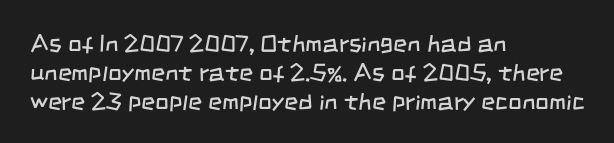
Caption: standard tracking, unaltered. Honestly, there is no underline to notice here at all. Where is the straight margin? On the left. The font is comparable to plain body text, perhaps lighter.
